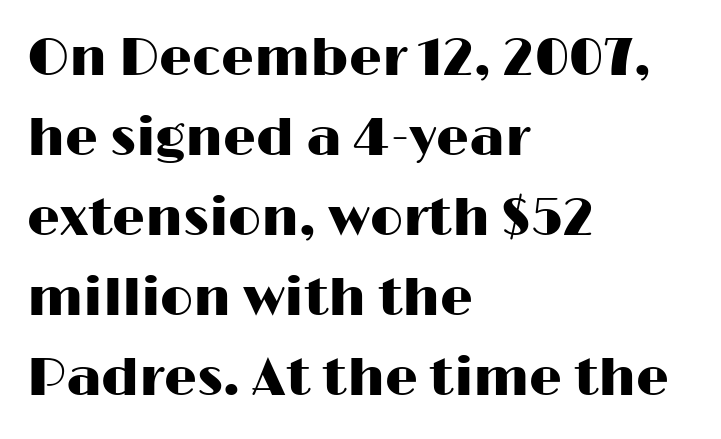
Quick note: not italic, upright. The strip under each line holds only bare page. Letterform terminals end flat and unadorned throughout the passage. Spacing between characters is what you'd get straight out of the box.
